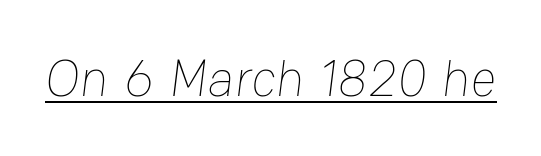
The image shows 51 px thin type; set normal letter spacing, underlined; low stroke contrast and a medium x-height.
